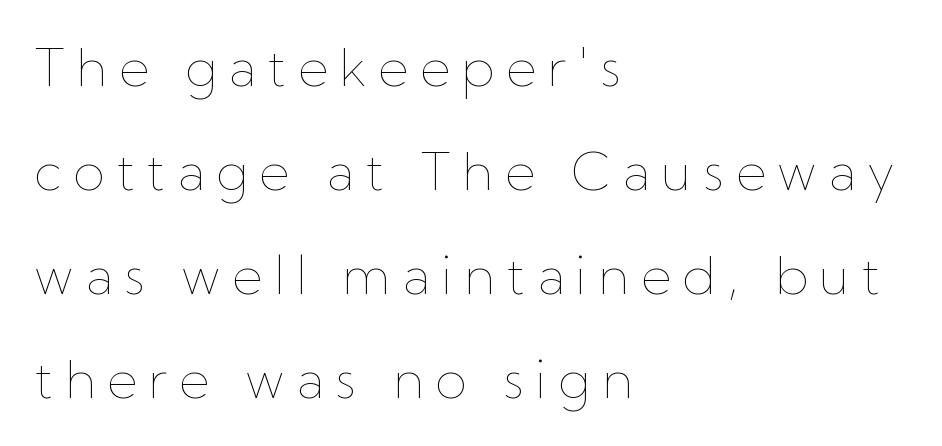
Nothing heavy about these letters — not bold at all. The text block is weighted toward the left margin, trailing off unevenly rightward. Words appear elongated and porous because spacing is wide. This sample has the flowing, uneven cadence of proportional lettering. This rendering features lettering with no underline. Posture: straight, roman, zero tilt.
